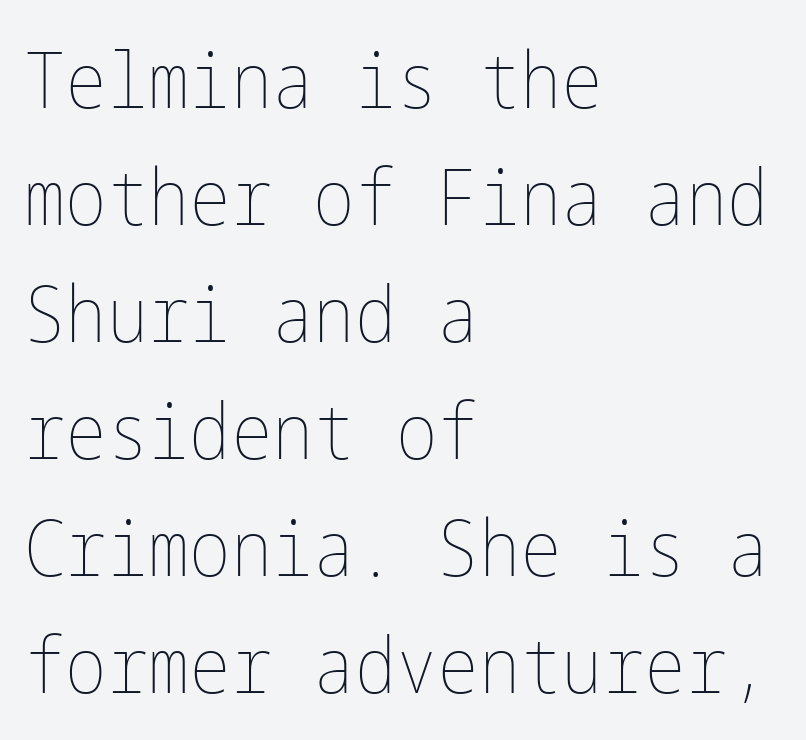
Q: Is the text bold? A: No.
Q: Is the text italic (slanted)? A: No, it is upright.
Q: Is the text underlined? A: No.
Q: How is the paragraph aligned? A: Left-aligned.
Q: Is the spacing between letters normal or unusually wide? A: Normal.
Q: Is the spacing between lines tight, normal or loose? A: Normal.
Q: Width (condensed, normal, or wide)? A: Condensed.
Q: Stroke contrast? A: Low.
Q: x-height? A: Medium.
